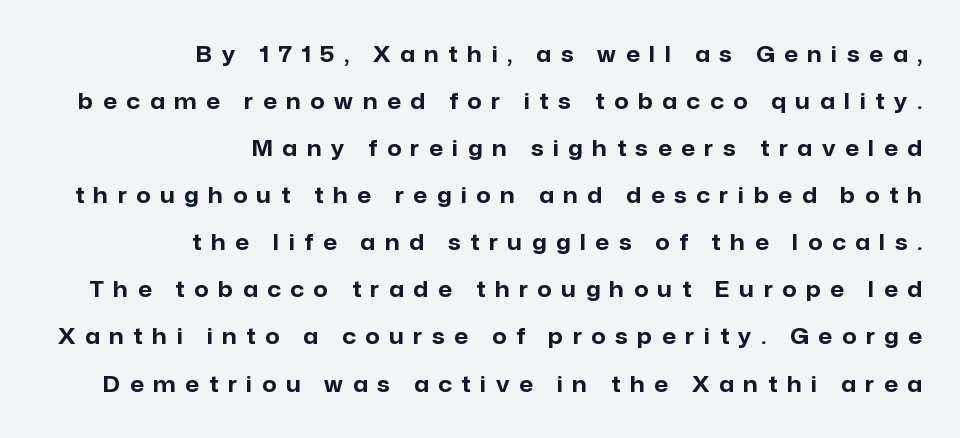
The image shows 22 px bold type, upright; set right-aligned, loose line spacing (2.14x), unusually wide letter spacing (+0.44 em), not underlined.
